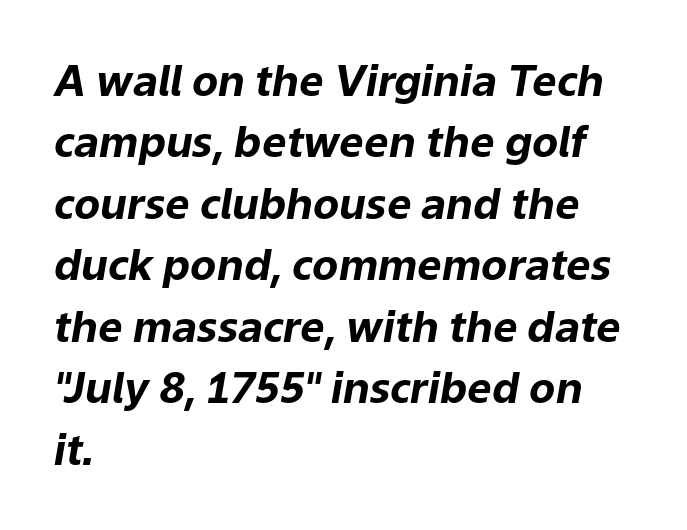
The image shows 43 px bold type, italic (leaning right); set left-aligned, normal line spacing (1.43x), normal letter spacing, not underlined; low stroke contrast and a medium x-height.
